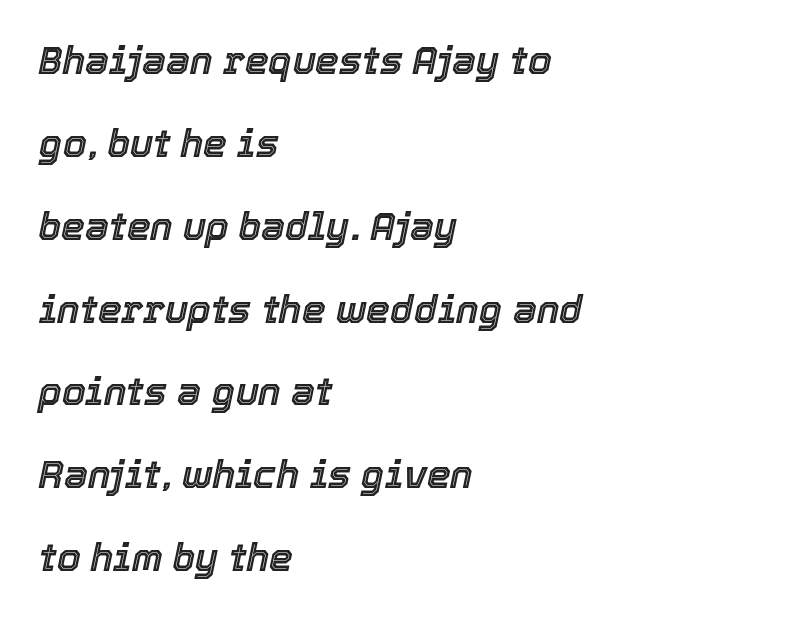
The image shows 38 px text type, italic (leaning right); set left-aligned, loose line spacing (2.18x), normal letter spacing, not underlined; a medium x-height.
